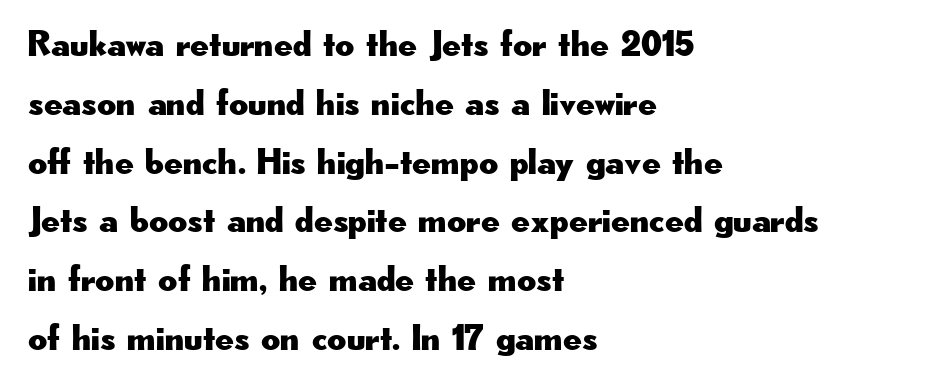
Q: Is the text italic (slanted)? A: No, it is upright.
Q: Is the typeface a serif or a sans-serif typeface? A: Sans-serif.
Q: Is the text underlined? A: No.
Q: How is the paragraph aligned? A: Left-aligned.
Q: Is the spacing between letters normal or unusually wide? A: Normal.
Q: Is the spacing between lines tight, normal or loose? A: Normal.
Q: Width (condensed, normal, or wide)? A: Wide.
Q: Stroke contrast? A: Low.
Q: x-height? A: Small.
Q: Monospaced? A: No.
